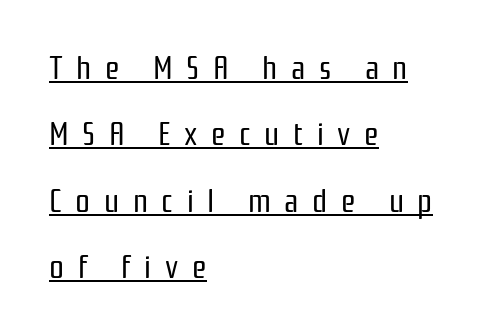
Q: Is the text bold? A: No.
Q: Is the text italic (slanted)? A: No, it is upright.
Q: Is the typeface a serif or a sans-serif typeface? A: Sans-serif.
Q: Is the text underlined? A: Yes.
Q: How is the paragraph aligned? A: Left-aligned.
Q: Is the spacing between letters normal or unusually wide? A: Unusually wide.
Q: Is the spacing between lines tight, normal or loose? A: Loose.
Q: Width (condensed, normal, or wide)? A: Condensed.
Q: Stroke contrast? A: Low.
Q: x-height? A: Medium.
Q: Monospaced? A: No.
